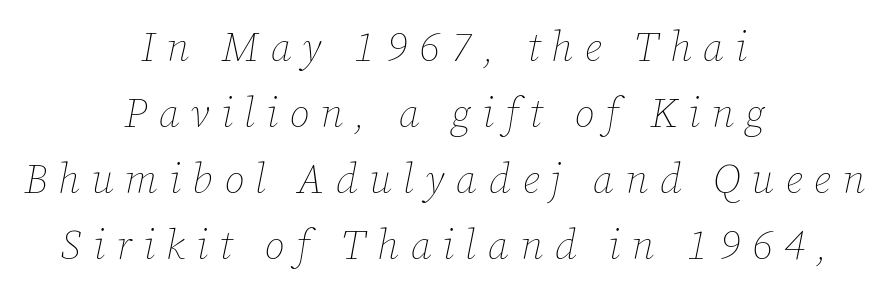
The image shows 41 px thin type, italic (leaning right); set centered, normal line spacing (1.61x), unusually wide letter spacing (+0.28 em), not underlined; low stroke contrast and a medium x-height.
